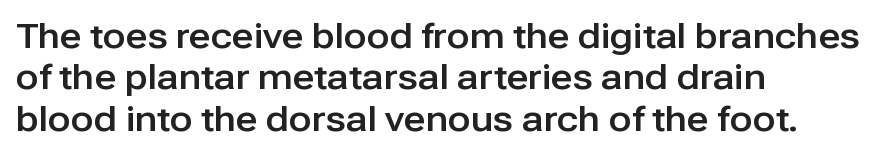
The image shows 34 px sans-serif type, upright; set left-aligned, line spacing 1.22x, normal letter spacing, not underlined; low stroke contrast and a medium x-height.
